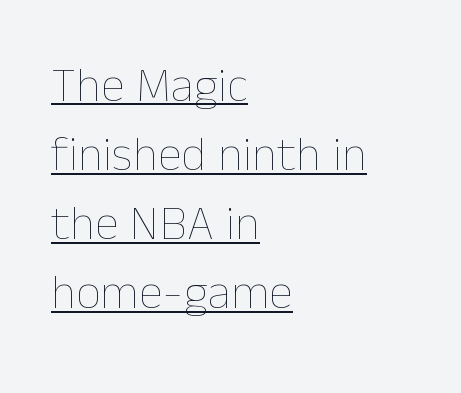
The image shows 49 px thin type, upright; set left-aligned, normal line spacing (1.41x), normal letter spacing, underlined; low stroke contrast and a medium x-height.
